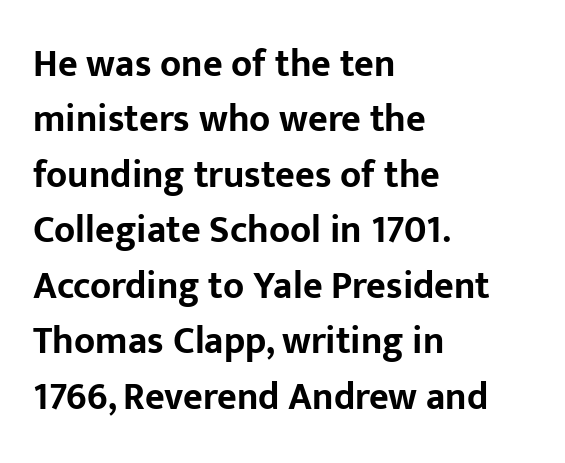
{"serif": "no", "italic": "no", "bold": "yes", "weight": "bold", "width": "normal", "stroke_contrast": "low", "x_height": "medium", "monospaced": "no", "underline": "no", "align": "left", "line_spacing": "normal", "line_spacing_ratio": 1.46, "letter_spacing": "normal", "letter_spacing_em": 0.0, "glyph_px": 38}
